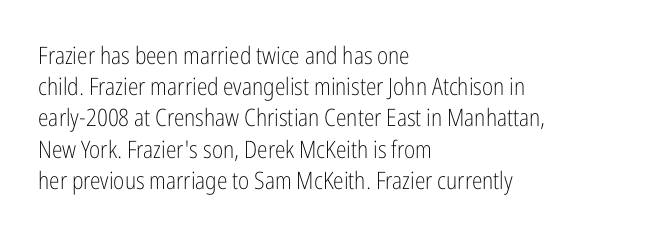
The image shows 24 px text type, upright; set left-aligned, normal line spacing (1.3x), normal letter spacing, not underlined.
